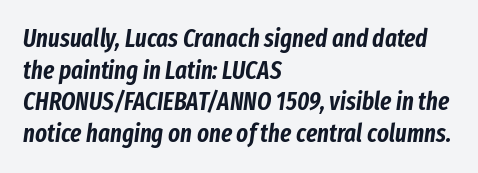
Style check: oblique. The typesetter chose a ragged-right arrangement here. Nobody touched the tracking dial on this one. Vertically, the passage feels balanced, rows spaced as you'd expect. Lines of text with bare space underneath.
